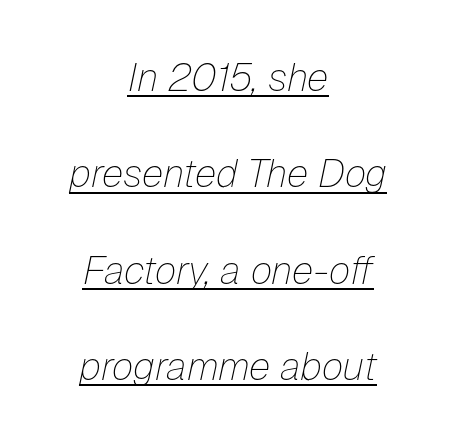
The image shows 39 px thin type, italic (leaning right); set centered, loose line spacing (2.47x), normal letter spacing, underlined; low stroke contrast and a medium x-height.
